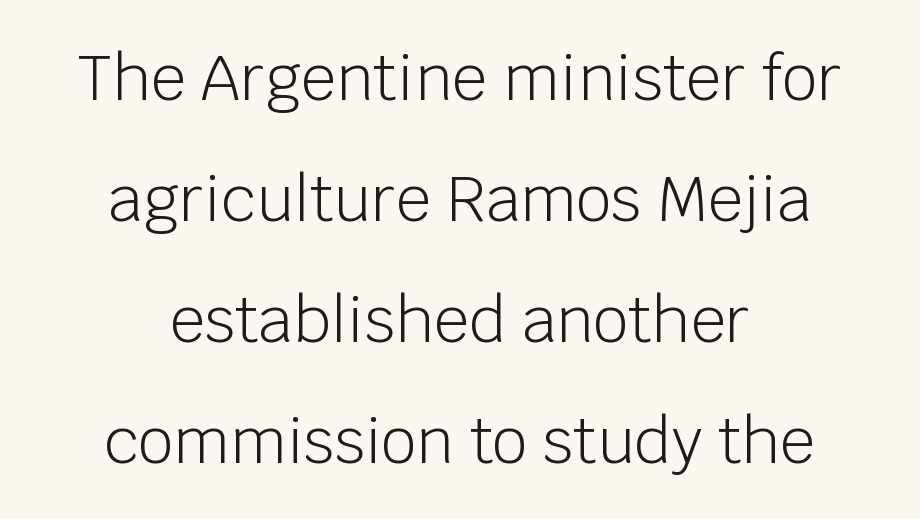
{"serif": "no", "italic": "no", "bold": "no", "weight": "light", "width": "normal", "stroke_contrast": "low", "x_height": "large", "monospaced": "no", "underline": "no", "align": "center", "line_spacing": "loose", "line_spacing_ratio": 1.95, "letter_spacing": "normal", "letter_spacing_em": 0.0, "glyph_px": 62}
